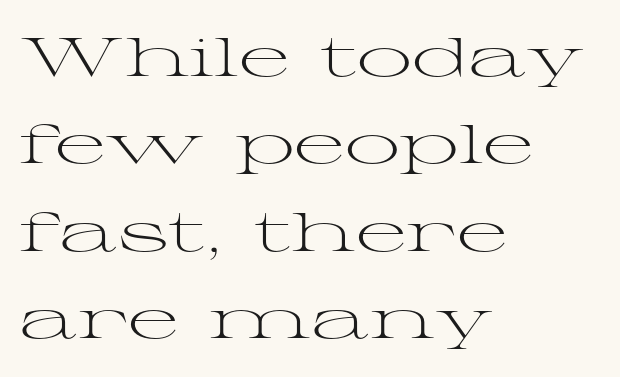
{"serif": "yes", "italic": "no", "bold": "no", "weight": "light", "width": "wide", "stroke_contrast": "medium", "x_height": "medium", "monospaced": "no", "underline": "no", "align": "left", "line_spacing": "normal", "line_spacing_ratio": 1.59, "letter_spacing": "normal", "letter_spacing_em": 0.0, "glyph_px": 55}
